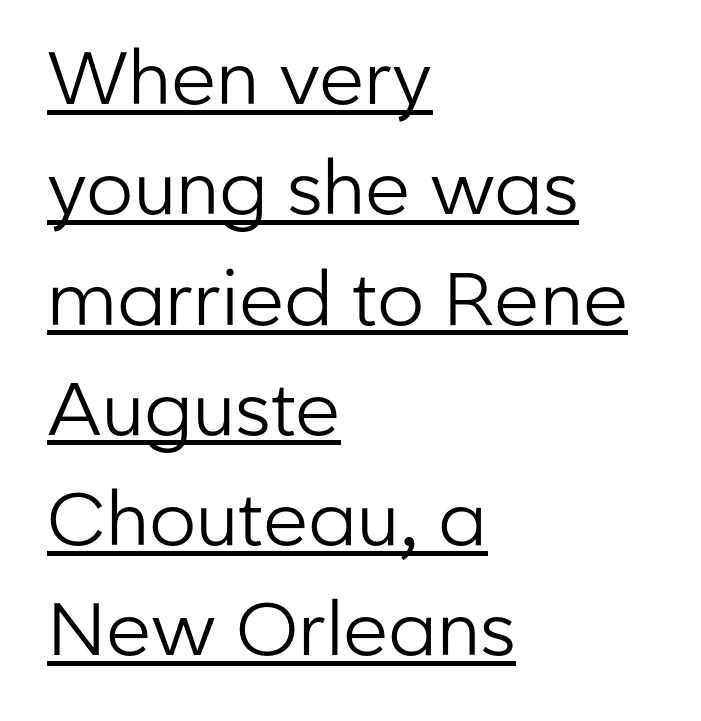
The image shows 74 px regular-weight sans-serif type, upright; set left-aligned, normal line spacing (1.49x), normal letter spacing, underlined; low stroke contrast and a medium x-height.
